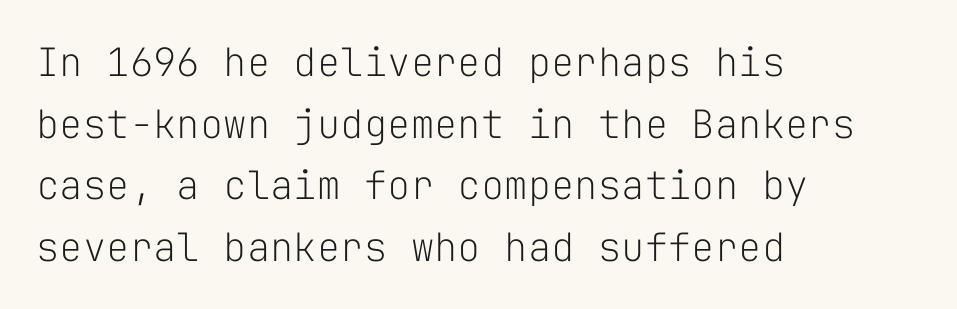
Q: Is the text bold? A: No.
Q: Is the text italic (slanted)? A: No, it is upright.
Q: Is the typeface a serif or a sans-serif typeface? A: Sans-serif.
Q: Is the text underlined? A: No.
Q: How is the paragraph aligned? A: Left-aligned.
Q: Is the spacing between letters normal or unusually wide? A: Normal.
Q: Is the spacing between lines tight, normal or loose? A: Normal.
Q: Width (condensed, normal, or wide)? A: Normal.
Q: Stroke contrast? A: Low.
Q: x-height? A: Medium.
Q: Monospaced? A: Yes.
